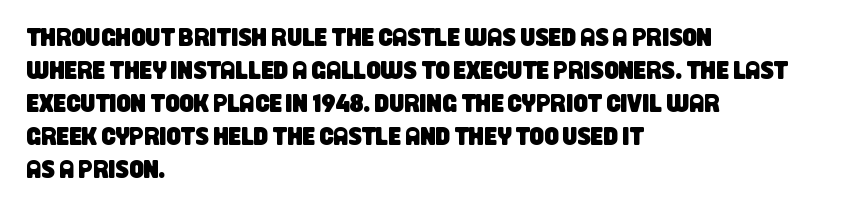
Q: Is the text underlined? A: No.
Q: How is the paragraph aligned? A: Left-aligned.
Q: Is the spacing between letters normal or unusually wide? A: Normal.
Q: Is the spacing between lines tight, normal or loose? A: Normal.
